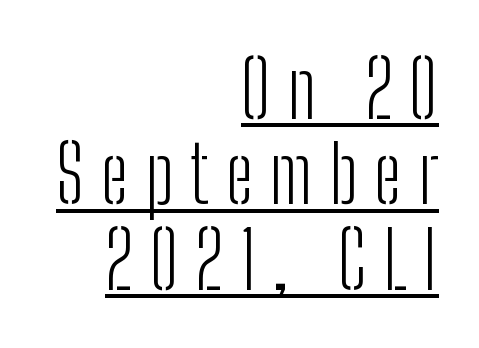
{"serif": "no", "italic": "no", "bold": "no", "weight": "light", "width": "condensed", "stroke_contrast": "low", "x_height": "medium", "monospaced": "no", "underline": "yes", "align": "right", "line_spacing": "tight", "line_spacing_ratio": 1.08, "letter_spacing": "wide", "letter_spacing_em": 0.21, "glyph_px": 79}
